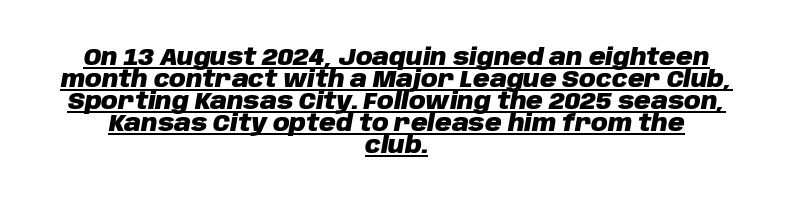
The image shows 23 px bold type, italic (leaning right); set centered, tight line spacing (0.96x), normal letter spacing, underlined.
